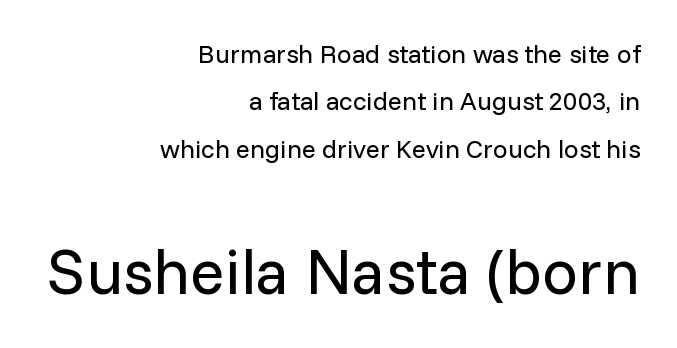
Q: Is the text bold? A: No.
Q: Is the text italic (slanted)? A: No, it is upright.
Q: Is the typeface a serif or a sans-serif typeface? A: Sans-serif.
Q: Is the text underlined? A: No.
Q: How is the paragraph aligned? A: Right-aligned.
Q: Is the spacing between letters normal or unusually wide? A: Normal.
Q: Which block of text is set in a larger size, the first (top) or the second (bottom)? A: The second (bottom) one.
Q: Width (condensed, normal, or wide)? A: Normal.
Q: Stroke contrast? A: Low.
Q: x-height? A: Medium.
Q: Monospaced? A: No.
